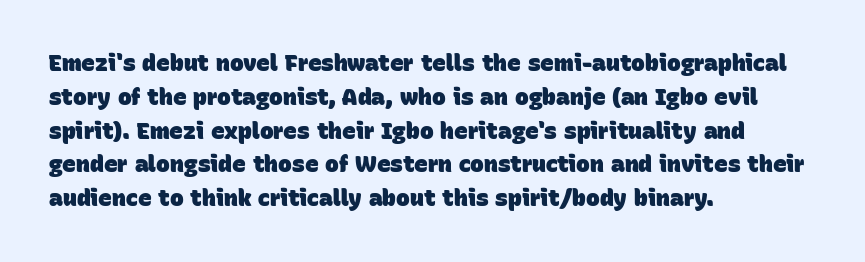
{"bold": "yes", "underline": "no", "align": "left", "line_spacing": "normal", "line_spacing_ratio": 1.47, "letter_spacing": "normal", "letter_spacing_em": 0.0, "glyph_px": 23}
